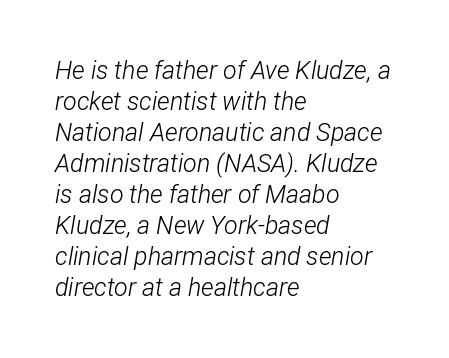
{"italic": "yes", "lean": "right", "slant_degrees": 12, "bold": "no", "underline": "no", "align": "left", "line_spacing_ratio": 1.24, "letter_spacing": "normal", "letter_spacing_em": 0.0, "glyph_px": 25}
